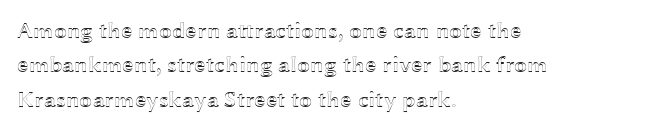
Q: Is the text italic (slanted)? A: No, it is upright.
Q: Is the text underlined? A: No.
Q: How is the paragraph aligned? A: Left-aligned.
Q: Is the spacing between letters normal or unusually wide? A: Normal.
Q: Is the spacing between lines tight, normal or loose? A: Normal.
